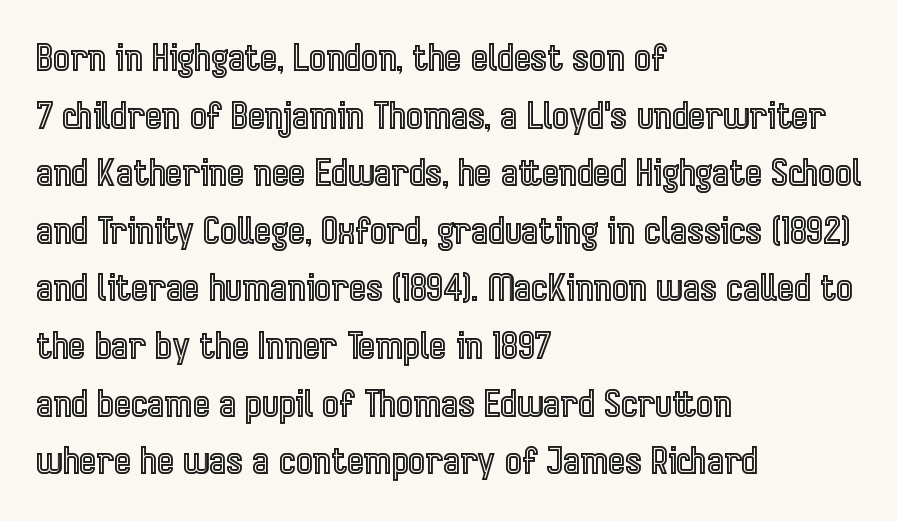
Q: Is the text italic (slanted)? A: No, it is upright.
Q: Is the text underlined? A: No.
Q: How is the paragraph aligned? A: Left-aligned.
Q: Is the spacing between letters normal or unusually wide? A: Normal.
Q: Is the spacing between lines tight, normal or loose? A: Normal.
Q: Width (condensed, normal, or wide)? A: Condensed.
Q: x-height? A: Medium.
Q: Monospaced? A: No.
